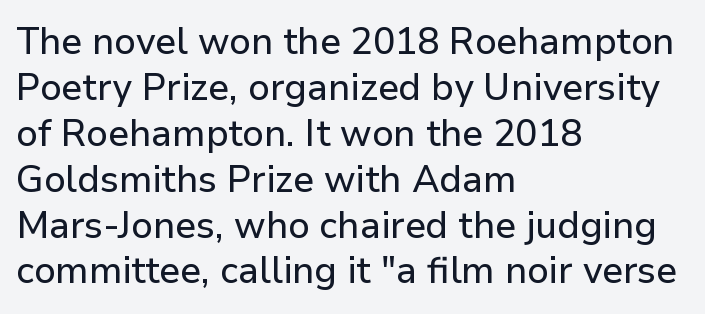
Q: Is the text italic (slanted)? A: No, it is upright.
Q: Is the typeface a serif or a sans-serif typeface? A: Sans-serif.
Q: Is the text underlined? A: No.
Q: How is the paragraph aligned? A: Left-aligned.
Q: Is the spacing between letters normal or unusually wide? A: Normal.
Q: Width (condensed, normal, or wide)? A: Normal.
Q: Stroke contrast? A: Low.
Q: x-height? A: Medium.
Q: Monospaced? A: No.
